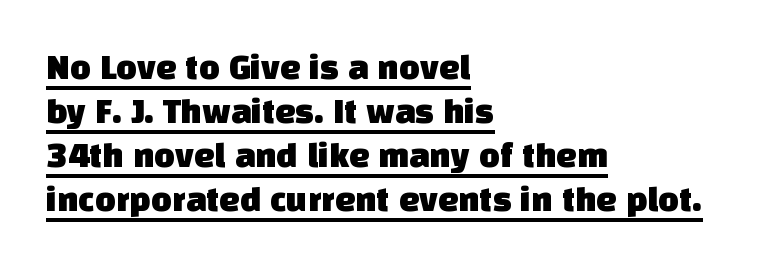
The image shows 36 px sans-serif type; set left-aligned, line spacing 1.22x, normal letter spacing, underlined; low stroke contrast and a large x-height.
